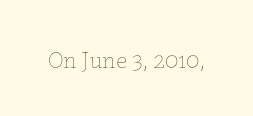
Only glyphs here, with clear space below each row. Notice how the stems are strictly vertical — no italics here. Between one letter and the next there's only the usual sliver of space. Is this a heavy cut? Hardly; it is regular or lighter.
